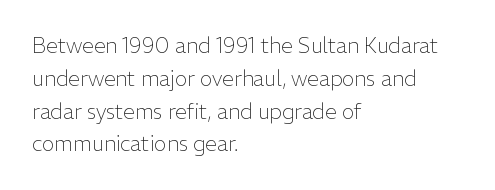
The image shows 21 px text type, upright; set left-aligned, normal line spacing (1.56x), normal letter spacing, not underlined.
